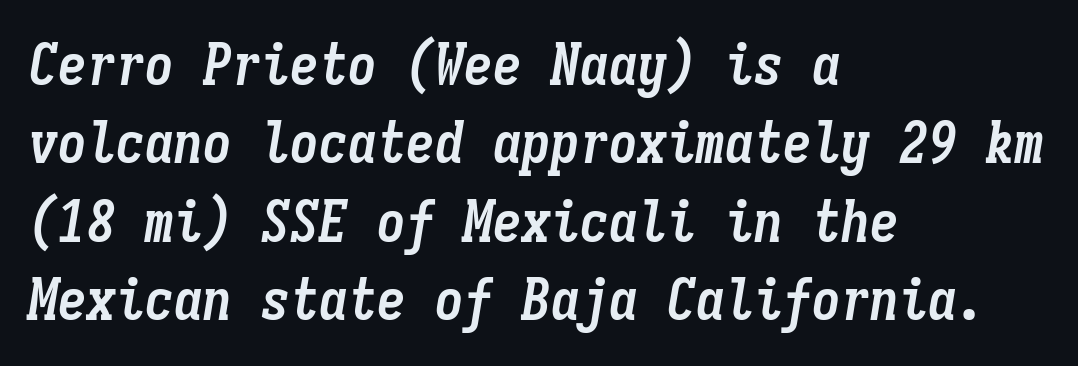
Q: Is the text bold? A: Yes.
Q: Is the text italic (slanted)? A: Yes, it leans right by about 9 degrees.
Q: Is the text underlined? A: No.
Q: How is the paragraph aligned? A: Left-aligned.
Q: Is the spacing between letters normal or unusually wide? A: Normal.
Q: Is the spacing between lines tight, normal or loose? A: Normal.
Q: Width (condensed, normal, or wide)? A: Condensed.
Q: Stroke contrast? A: Low.
Q: x-height? A: Medium.
Q: Monospaced? A: Yes.
